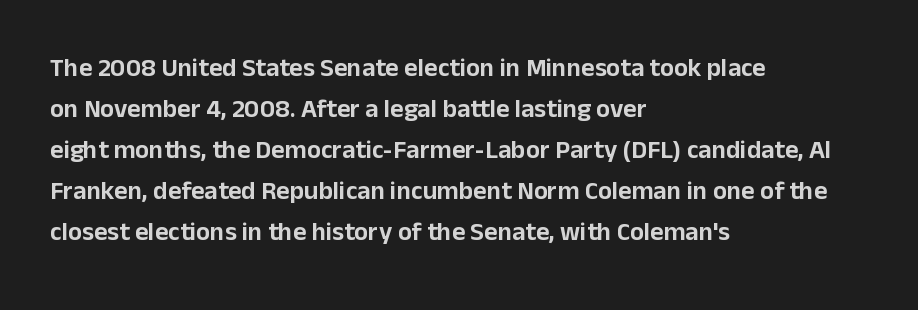
{"italic": "no", "underline": "no", "align": "left", "line_spacing": "normal", "line_spacing_ratio": 1.58, "letter_spacing": "normal", "letter_spacing_em": 0.0, "glyph_px": 26}
